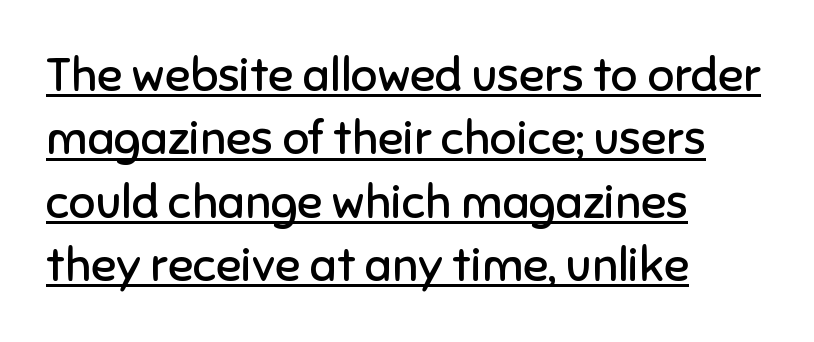
The image shows 47 px regular-weight sans-serif type, upright; set left-aligned, normal line spacing (1.35x), normal letter spacing, underlined; low stroke contrast and a medium x-height.
